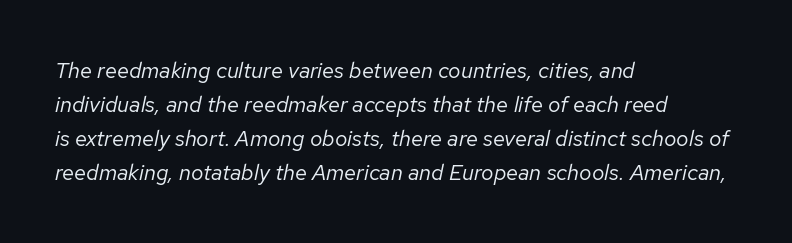
Nobody touched the tracking dial on this one. Normally led — the rows are evenly, conventionally spaced. Letters have the restrained weight of plain body copy at most. Does the copy run flush right? No — it runs flush left. Any mark beneath the type? The region is blank. Observe the lean: these are italic letterforms.
